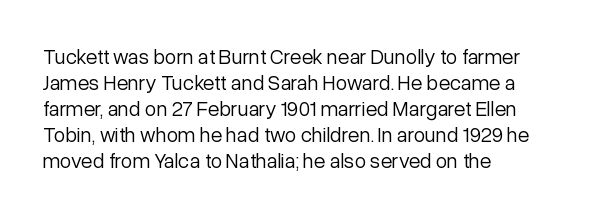
Q: Is the text bold? A: No.
Q: Is the text italic (slanted)? A: No, it is upright.
Q: Is the text underlined? A: No.
Q: How is the paragraph aligned? A: Left-aligned.
Q: Is the spacing between letters normal or unusually wide? A: Normal.
